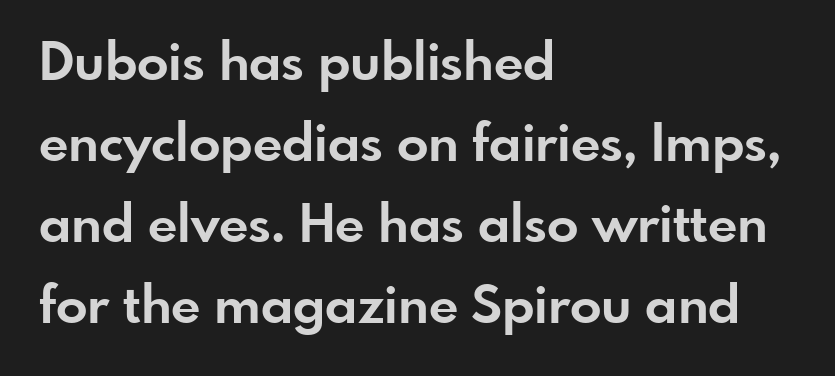
The image shows 52 px bold sans-serif type, upright; set left-aligned, normal line spacing (1.56x), normal letter spacing, not underlined; low stroke contrast and a small x-height.
